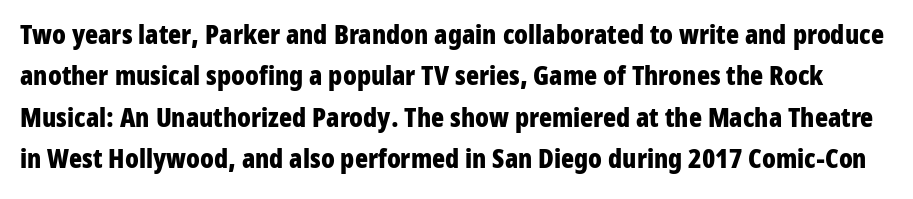
Q: Is the text bold? A: Yes.
Q: Is the text italic (slanted)? A: No, it is upright.
Q: Is the text underlined? A: No.
Q: Is the spacing between letters normal or unusually wide? A: Normal.
Q: Is the spacing between lines tight, normal or loose? A: Normal.
